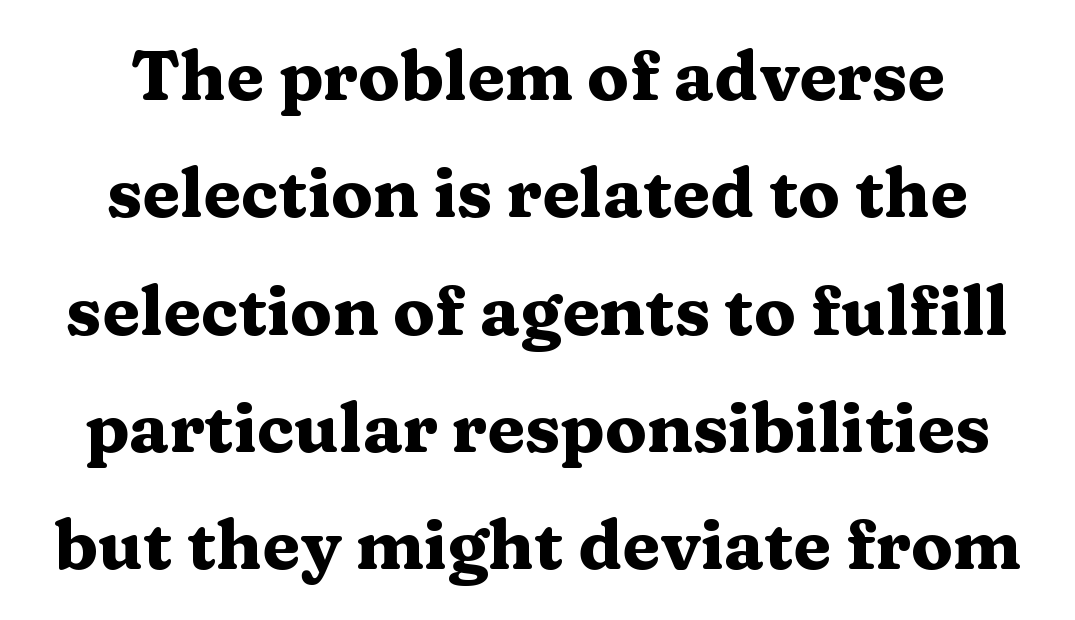
Q: Is the text bold? A: Yes.
Q: Is the text italic (slanted)? A: No, it is upright.
Q: Is the typeface a serif or a sans-serif typeface? A: Serif.
Q: Is the text underlined? A: No.
Q: Is the spacing between letters normal or unusually wide? A: Normal.
Q: Is the spacing between lines tight, normal or loose? A: Normal.
Q: Width (condensed, normal, or wide)? A: Wide.
Q: Stroke contrast? A: Medium.
Q: x-height? A: Medium.
Q: Monospaced? A: No.
